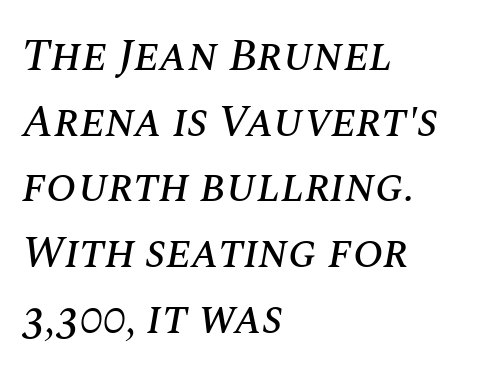
The image shows 45 px text type, italic (leaning right); set left-aligned, normal line spacing (1.46x), normal letter spacing, not underlined; medium stroke contrast and a large x-height.
